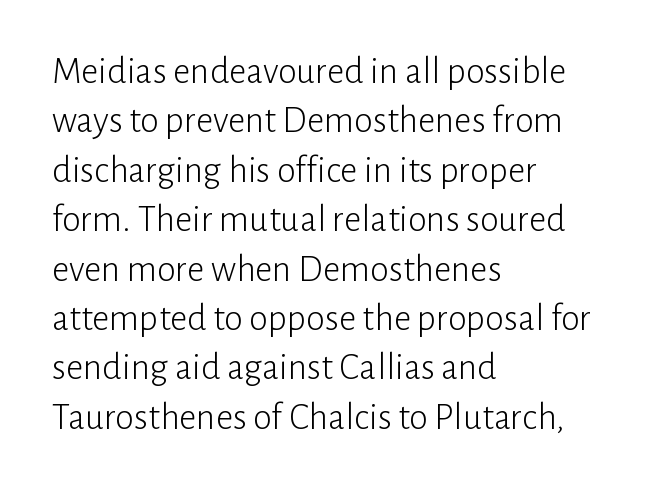
The vertical gap from one line to the next is medium. This reads as an unemphasized weight, regular at the heaviest. Is this a fixed-width face? No — the glyphs have proportional, varying widths. These lines keep a tight, regular rhythm from letter to letter. Does the type have serifs? No, each stem ends abruptly.
